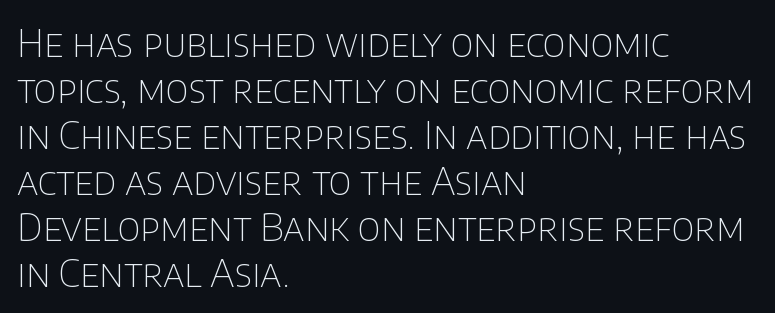
Q: Is the text bold? A: No.
Q: Is the text italic (slanted)? A: No, it is upright.
Q: Is the typeface a serif or a sans-serif typeface? A: Sans-serif.
Q: Is the text underlined? A: No.
Q: How is the paragraph aligned? A: Left-aligned.
Q: Is the spacing between letters normal or unusually wide? A: Normal.
Q: Width (condensed, normal, or wide)? A: Normal.
Q: Stroke contrast? A: Low.
Q: x-height? A: Large.
Q: Monospaced? A: No.
